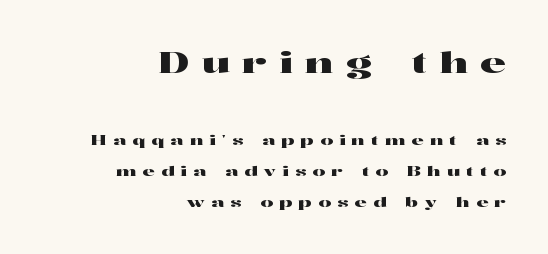
Short and long lines alike share a common ending point at right. The line-height multiplier appears high, well above default. This sample uses expanded letter spacing, leaving extra air between glyphs. The type sits square on the baseline with zero lean. Words float on clear page, feet unadorned.
